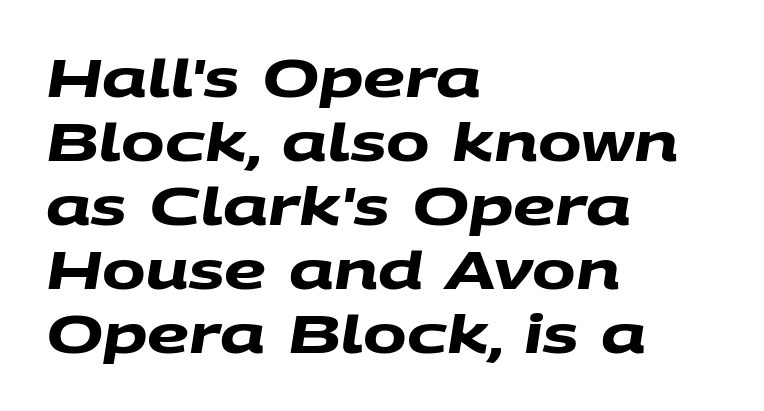
{"serif": "no", "bold": "yes", "weight": "heavy", "width": "wide", "stroke_contrast": "medium", "x_height": "large", "monospaced": "no", "underline": "no", "align": "left", "line_spacing_ratio": 1.23, "letter_spacing": "normal", "letter_spacing_em": 0.0, "glyph_px": 52}
